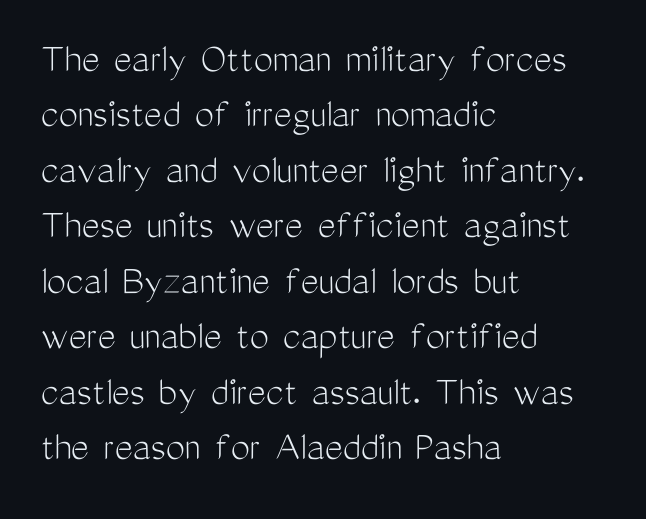
Honestly, the letter spacing is just normal — you wouldn't notice it. The rendering uses natural spacing where letterforms have individual widths. The vertical gap from one line to the next is medium. A roman cut, with each character standing at attention.
